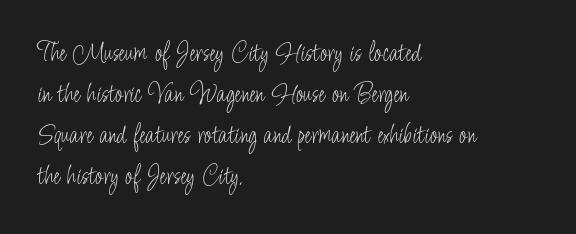
Q: Is the text bold? A: No.
Q: Is the text italic (slanted)? A: Yes.
Q: Is the typeface a serif or a sans-serif typeface? A: Sans-serif.
Q: Is the text underlined? A: No.
Q: How is the paragraph aligned? A: Left-aligned.
Q: Is the spacing between letters normal or unusually wide? A: Normal.
Q: Is the spacing between lines tight, normal or loose? A: Normal.
Q: Width (condensed, normal, or wide)? A: Condensed.
Q: Stroke contrast? A: Low.
Q: x-height? A: Small.
Q: Monospaced? A: No.
